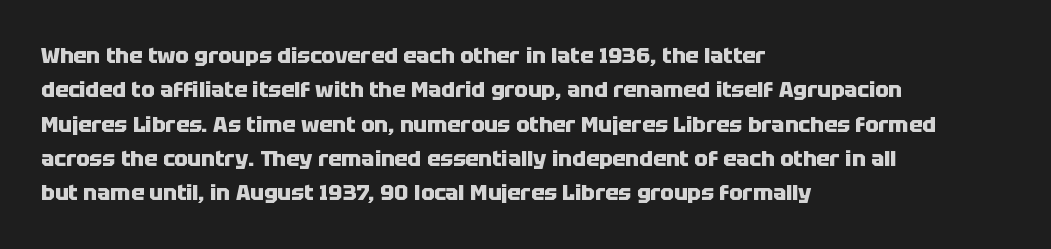
Q: Is the text bold? A: Yes.
Q: Is the text italic (slanted)? A: No, it is upright.
Q: Is the text underlined? A: No.
Q: How is the paragraph aligned? A: Left-aligned.
Q: Is the spacing between letters normal or unusually wide? A: Normal.
Q: Is the spacing between lines tight, normal or loose? A: Normal.
